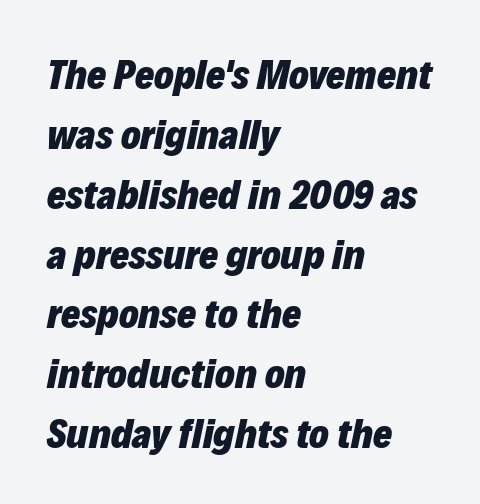
Q: Is the text bold? A: Yes.
Q: Is the text italic (slanted)? A: Yes, it leans right by about 12 degrees.
Q: Is the text underlined? A: No.
Q: How is the paragraph aligned? A: Left-aligned.
Q: Is the spacing between letters normal or unusually wide? A: Normal.
Q: Is the spacing between lines tight, normal or loose? A: Normal.
Q: Width (condensed, normal, or wide)? A: Normal.
Q: Stroke contrast? A: Low.
Q: x-height? A: Medium.
Q: Monospaced? A: No.
